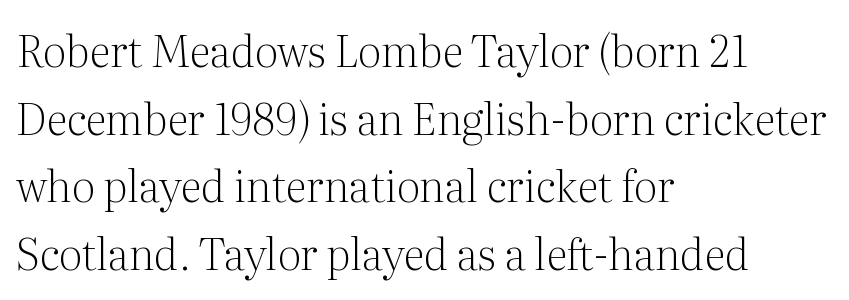
The image shows 43 px light serif type, upright; set left-aligned, normal line spacing (1.57x), normal letter spacing, not underlined; medium stroke contrast and a medium x-height.
